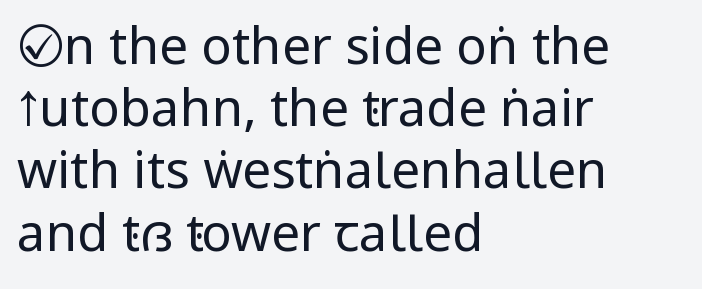
Does the type have serifs? No, each stem ends abruptly. Spacing verdict: proportional, widths tailored to each character. Only glyphs here, with clear space below each row. Stems and bowls with no extra thickness — not bold. Between one letter and the next there's only the usual sliver of space.
